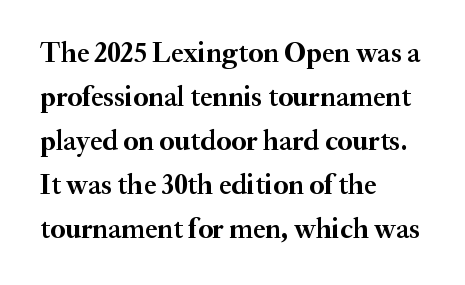
The image shows 28 px semibold serif type, upright; set left-aligned, normal line spacing (1.57x), normal letter spacing, not underlined; medium stroke contrast and a small x-height.
